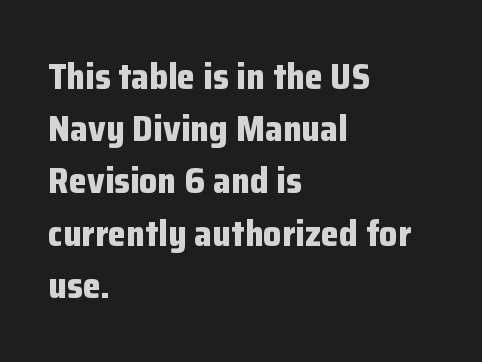
{"serif": "no", "italic": "no", "bold": "yes", "weight": "bold", "width": "normal", "stroke_contrast": "low", "x_height": "medium", "monospaced": "no", "underline": "no", "align": "left", "line_spacing": "normal", "line_spacing_ratio": 1.45, "letter_spacing": "normal", "letter_spacing_em": 0.0, "glyph_px": 36}
